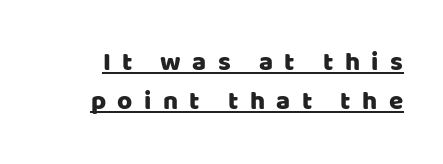
The image shows 26 px text type, upright; set normal line spacing (1.51x), unusually wide letter spacing (+0.44 em), underlined.
